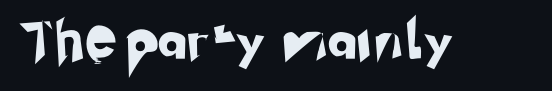
Q: Is the typeface a serif or a sans-serif typeface? A: Sans-serif.
Q: Is the text underlined? A: No.
Q: Width (condensed, normal, or wide)? A: Normal.
Q: Stroke contrast? A: Low.
Q: x-height? A: Small.
Q: Monospaced? A: No.
